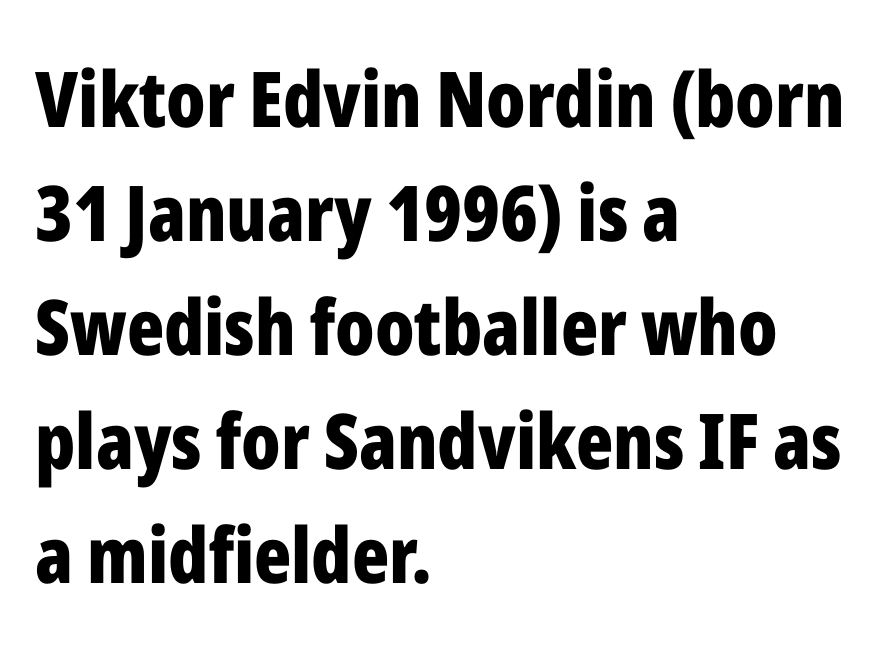
The image shows 77 px bold, condensed sans-serif type, upright; set left-aligned, normal line spacing (1.48x), normal letter spacing, not underlined; low stroke contrast and a medium x-height.
